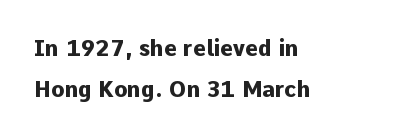
{"italic": "no", "bold": "yes", "underline": "no", "align": "left", "line_spacing_ratio": 1.88, "letter_spacing": "normal", "letter_spacing_em": 0.0, "glyph_px": 22}
